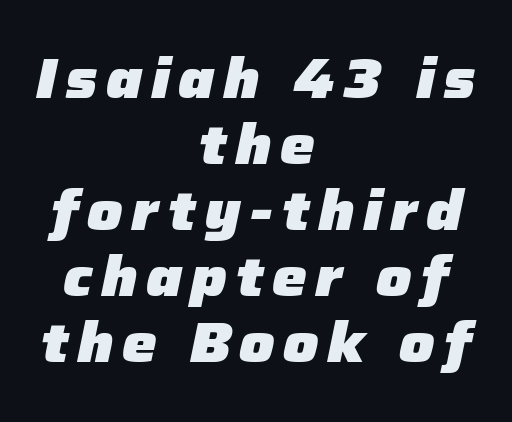
Q: Is the text bold? A: Yes.
Q: Is the text italic (slanted)? A: Yes, it leans right by about 12 degrees.
Q: Is the text underlined? A: No.
Q: How is the paragraph aligned? A: Centered.
Q: Width (condensed, normal, or wide)? A: Normal.
Q: Stroke contrast? A: Low.
Q: x-height? A: Medium.
Q: Monospaced? A: No.
